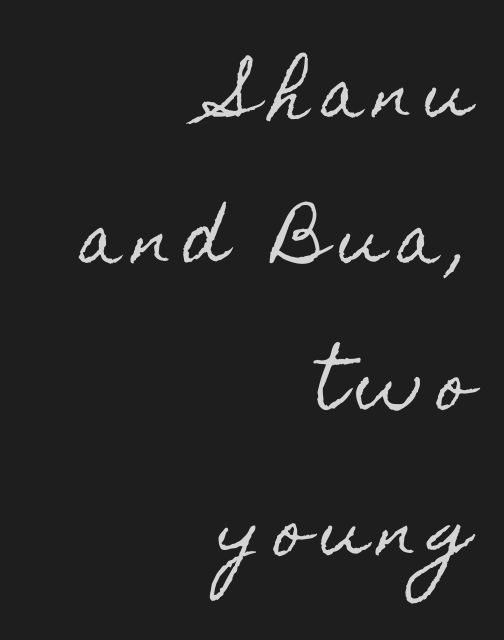
The space beneath each line is pristine and unruled. How would I describe the line gaps? Wide and relaxed. Spacing verdict: proportional, widths tailored to each character. The ragged edge is on the left, which tells us the setting is flush right. A typesetter would call this heavily tracked-out type.
